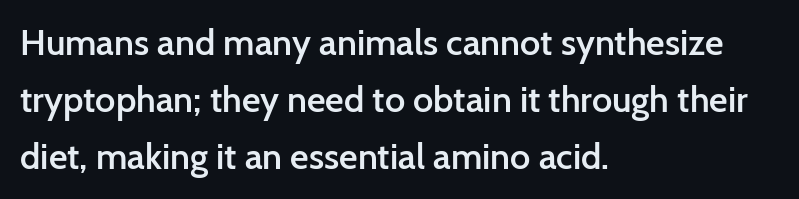
Q: Is the text bold? A: Semi-bold.
Q: Is the text italic (slanted)? A: No, it is upright.
Q: Is the typeface a serif or a sans-serif typeface? A: Sans-serif.
Q: Is the text underlined? A: No.
Q: How is the paragraph aligned? A: Left-aligned.
Q: Is the spacing between letters normal or unusually wide? A: Normal.
Q: Is the spacing between lines tight, normal or loose? A: Normal.
Q: Width (condensed, normal, or wide)? A: Normal.
Q: Stroke contrast? A: Low.
Q: x-height? A: Medium.
Q: Monospaced? A: No.
